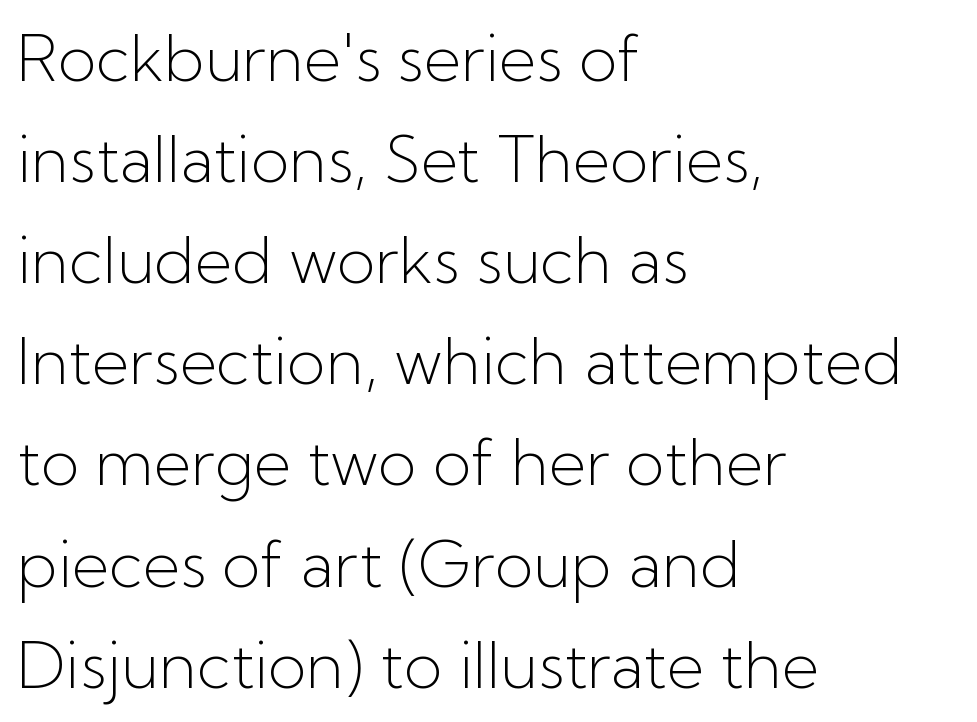
The image shows 64 px light sans-serif type, upright; set left-aligned, normal line spacing (1.58x), normal letter spacing, not underlined; low stroke contrast and a medium x-height.
